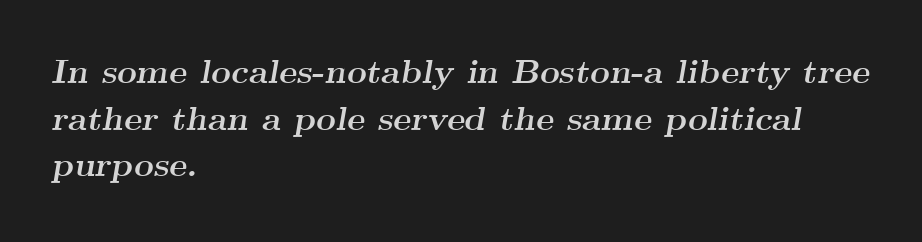
{"serif": "yes", "italic": "yes", "lean": "right", "slant_degrees": 9, "bold": "yes", "weight": "semibold", "width": "wide", "stroke_contrast": "medium", "x_height": "small", "monospaced": "no", "underline": "no", "align": "left", "line_spacing": "normal", "line_spacing_ratio": 1.37, "letter_spacing": "normal", "letter_spacing_em": 0.0, "glyph_px": 34}
